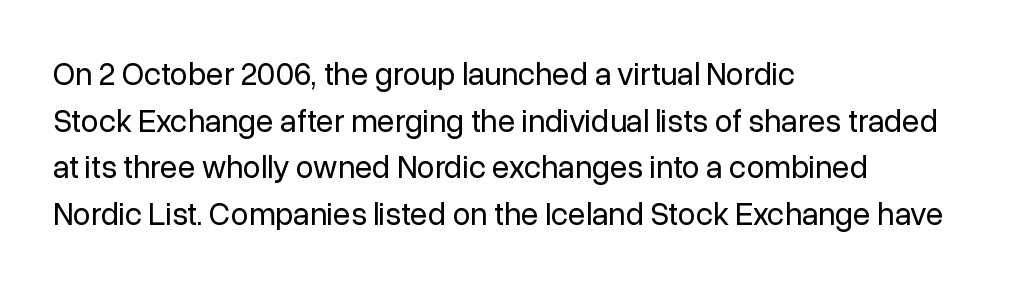
Notice how the stems are strictly vertical — no italics here. The passage shown is typeset with a sans-serif family. There is no visible air inserted between adjacent glyphs. The passage shown is not bold in any degree. Rows of type keep a routine distance in the vertical direction. Here the designer chose a conventional face with non-uniform glyph widths.
